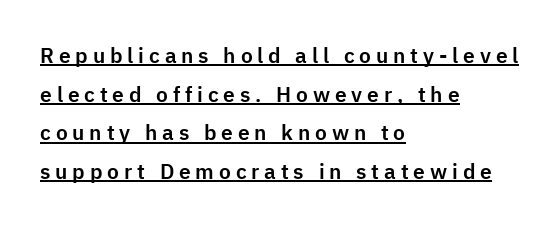
{"italic": "no", "underline": "yes", "align": "left", "line_spacing_ratio": 1.84, "letter_spacing": "wide", "letter_spacing_em": 0.23, "glyph_px": 21}
